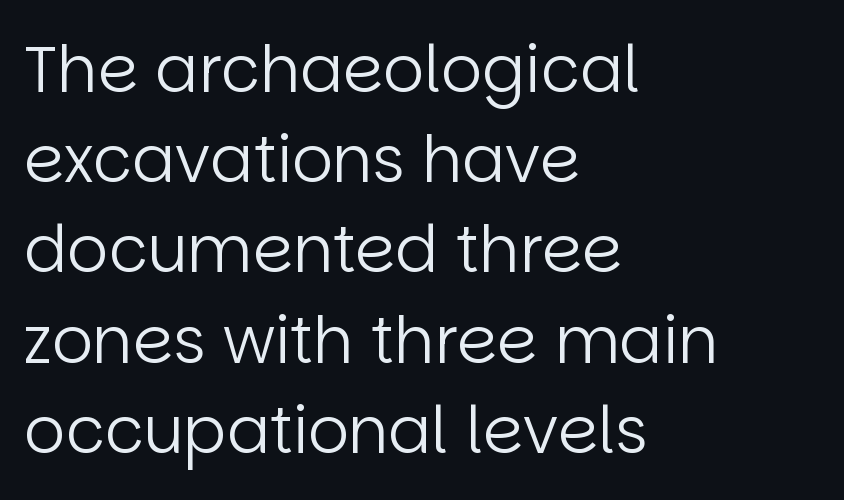
Q: Is the text bold? A: No.
Q: Is the text italic (slanted)? A: No, it is upright.
Q: Is the typeface a serif or a sans-serif typeface? A: Sans-serif.
Q: Is the text underlined? A: No.
Q: How is the paragraph aligned? A: Left-aligned.
Q: Is the spacing between letters normal or unusually wide? A: Normal.
Q: Is the spacing between lines tight, normal or loose? A: Normal.
Q: Width (condensed, normal, or wide)? A: Normal.
Q: Stroke contrast? A: Low.
Q: x-height? A: Large.
Q: Monospaced? A: No.
